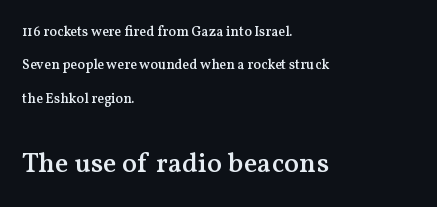
The image shows 28 px semibold serif type, upright; set left-aligned, loose line spacing (2.39x), normal letter spacing, not underlined; the second (bottom) block is 2.0x larger; medium stroke contrast and a medium x-height.
